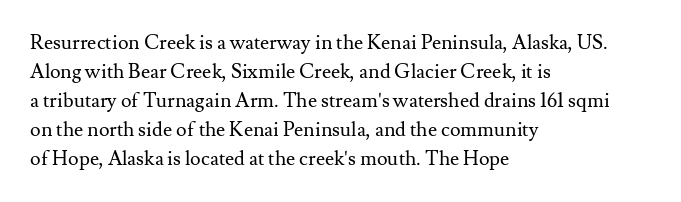
Beneath every word, the page is bare. Stems here are at most as thick as an everyday book face. When letters stand straight like this, we call the style roman or upright. This rendering leaves character spacing at its baseline value. The rendering uses a moderate line-height, typical for paragraphs.
